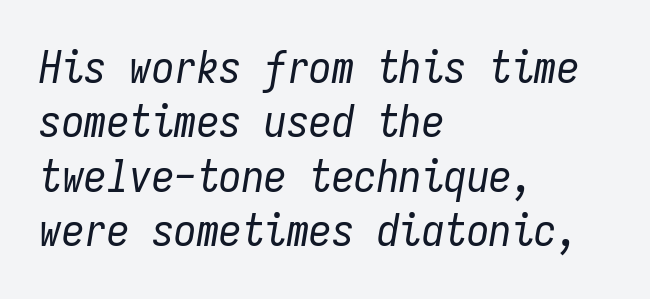
The image shows 45 px regular-weight, condensed type, italic (leaning right), monospaced; set left-aligned, line spacing 1.21x, normal letter spacing, not underlined; low stroke contrast and a medium x-height.
